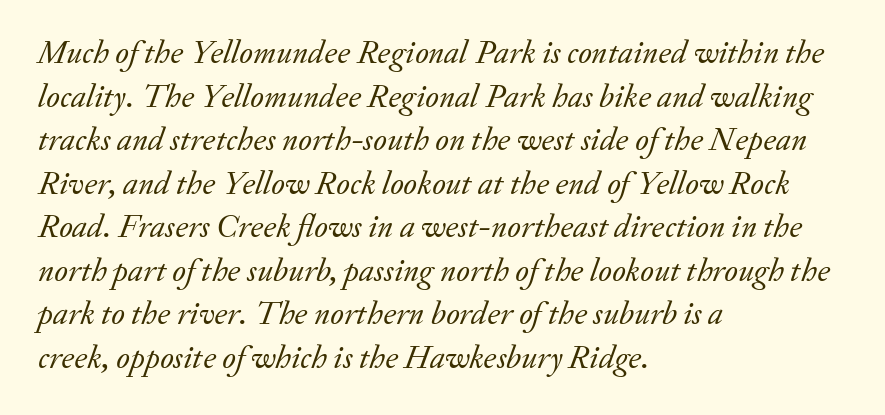
Q: Is the text bold? A: No.
Q: Is the text italic (slanted)? A: Yes, it leans right by about 20 degrees.
Q: Is the typeface a serif or a sans-serif typeface? A: Serif.
Q: Is the text underlined? A: No.
Q: How is the paragraph aligned? A: Left-aligned.
Q: Is the spacing between letters normal or unusually wide? A: Normal.
Q: Is the spacing between lines tight, normal or loose? A: Normal.
Q: Width (condensed, normal, or wide)? A: Normal.
Q: Stroke contrast? A: Low.
Q: x-height? A: Small.
Q: Monospaced? A: No.
